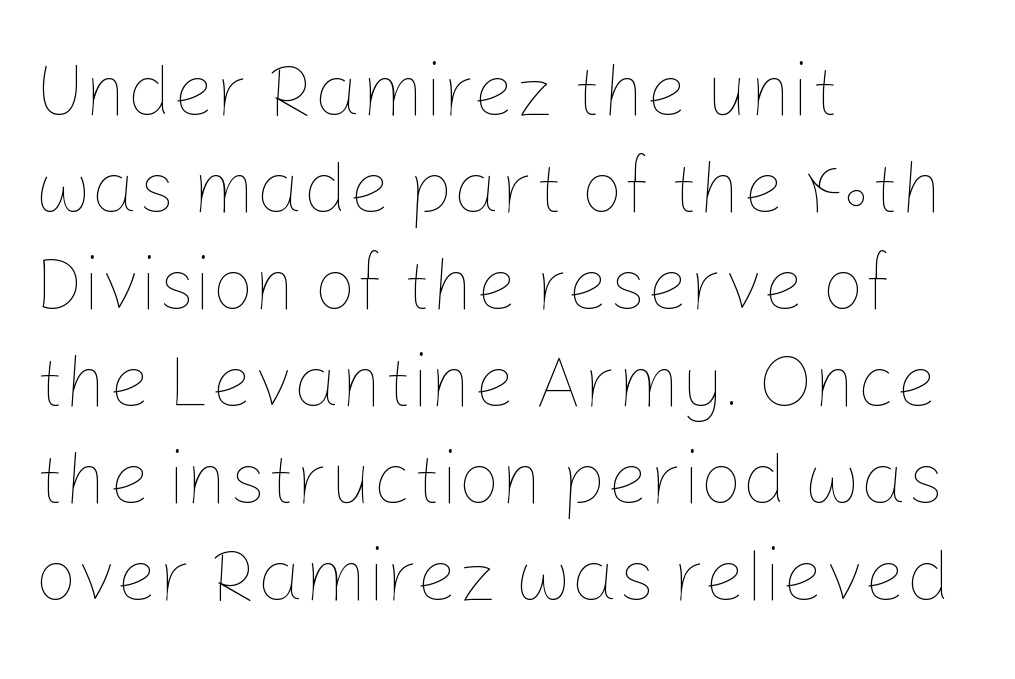
{"italic": "no", "bold": "no", "weight": "thin", "width": "normal", "stroke_contrast": "low", "x_height": "medium", "monospaced": "no", "underline": "no", "align": "left", "line_spacing": "normal", "line_spacing_ratio": 1.31, "letter_spacing": "normal", "letter_spacing_em": 0.0, "glyph_px": 74}
